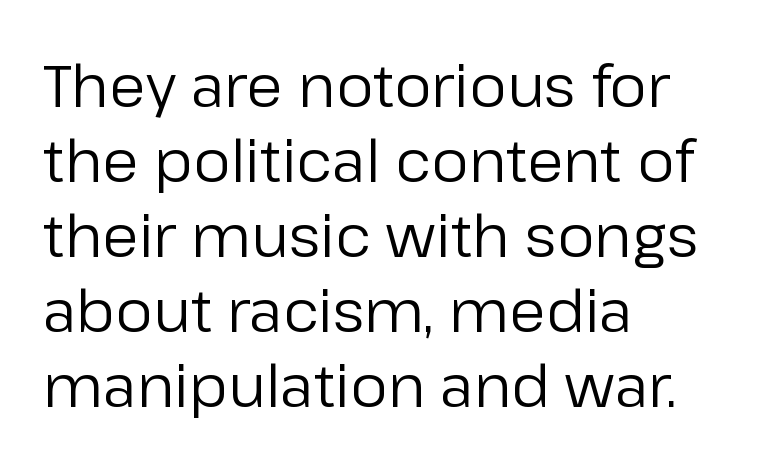
{"serif": "no", "italic": "no", "bold": "no", "weight": "regular", "width": "normal", "stroke_contrast": "low", "x_height": "medium", "monospaced": "no", "underline": "no", "align": "left", "line_spacing": "normal", "line_spacing_ratio": 1.27, "letter_spacing": "normal", "letter_spacing_em": 0.0, "glyph_px": 59}
